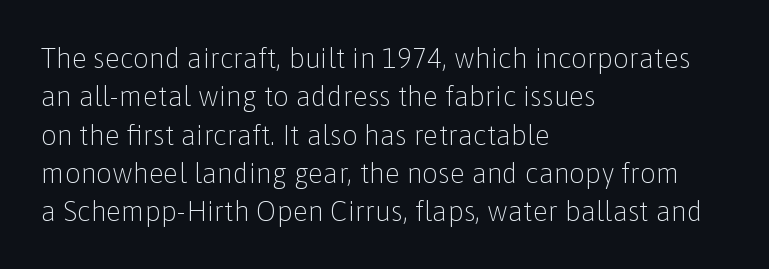
{"serif": "no", "italic": "no", "bold": "no", "weight": "light", "width": "normal", "stroke_contrast": "low", "x_height": "medium", "monospaced": "no", "underline": "no", "align": "left", "line_spacing": "normal", "line_spacing_ratio": 1.37, "letter_spacing": "normal", "letter_spacing_em": 0.0, "glyph_px": 28}
